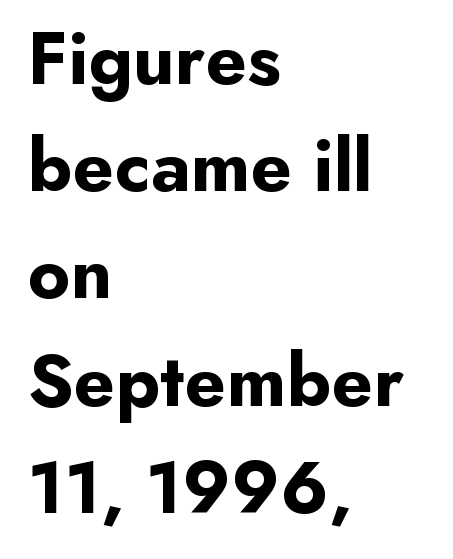
Q: Is the text bold? A: Yes.
Q: Is the text italic (slanted)? A: No, it is upright.
Q: Is the typeface a serif or a sans-serif typeface? A: Sans-serif.
Q: Is the text underlined? A: No.
Q: How is the paragraph aligned? A: Left-aligned.
Q: Is the spacing between letters normal or unusually wide? A: Normal.
Q: Is the spacing between lines tight, normal or loose? A: Normal.
Q: Width (condensed, normal, or wide)? A: Normal.
Q: Stroke contrast? A: Low.
Q: x-height? A: Small.
Q: Monospaced? A: No.
